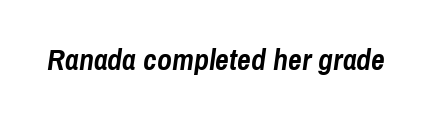
This sample has the flowing, uneven cadence of proportional lettering. Type without underlining. Weight check: bold — yes, fully. Style check: oblique. Does extra space separate the letters? No, they use regular spacing.
